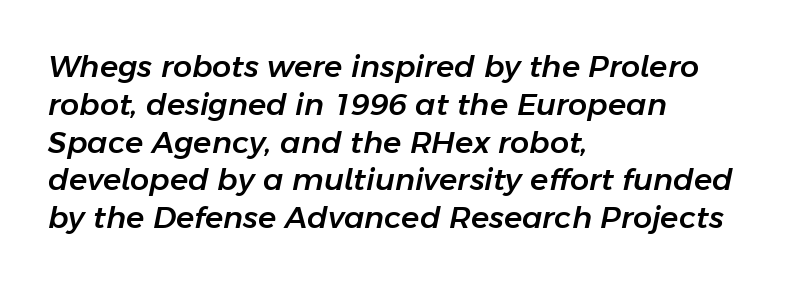
{"italic": "yes", "lean": "right", "slant_degrees": 11, "width": "normal", "stroke_contrast": "low", "x_height": "medium", "monospaced": "no", "underline": "no", "align": "left", "line_spacing": "normal", "line_spacing_ratio": 1.26, "letter_spacing": "normal", "letter_spacing_em": 0.0, "glyph_px": 30}
